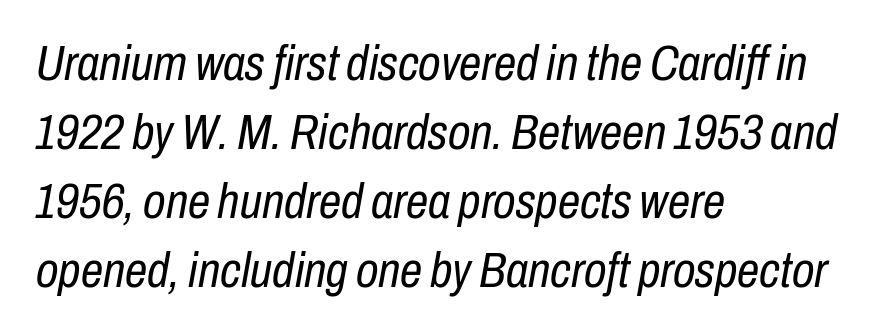
Regarding leading, the lines here are spaced in the standard way. Letters rest on an invisible, unmarked baseline. The horizontal fit of the characters is conventional and even. The letterforms sit at book weight or below. Note the varied advance widths — an 'i' is clearly narrower than an 'm'. Slant detected: the letters are inclined.
